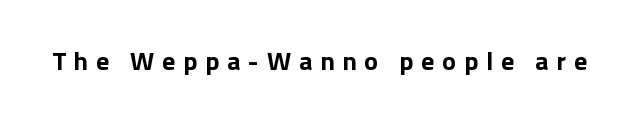
Q: Is the text bold? A: Yes.
Q: Is the text italic (slanted)? A: No, it is upright.
Q: Is the text underlined? A: No.
Q: Is the spacing between letters normal or unusually wide? A: Unusually wide.
